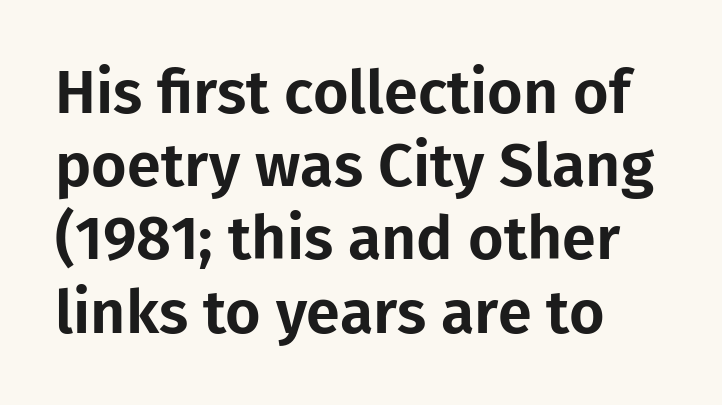
These lines were composed using upright roman letters. These lines are rendered in a variable-pitch font. Just letters on the line, the space beneath them empty. What stands out about the letter spacing? Nothing — it is the standard amount. Each letter's strokes conclude bluntly, with no projecting serifs.
